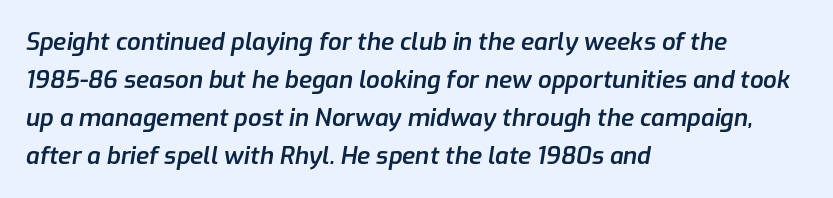
{"italic": "yes", "lean": "right", "slant_degrees": 9, "bold": "semi", "underline": "no", "align": "left", "line_spacing": "normal", "line_spacing_ratio": 1.59, "letter_spacing": "normal", "letter_spacing_em": 0.0, "glyph_px": 24}
